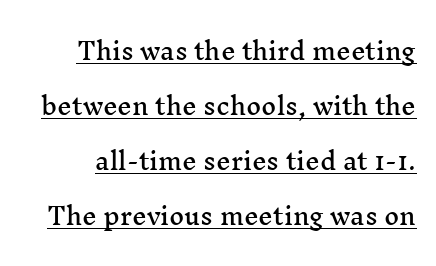
Characters follow at the spacing the type designer built in. The letters stand upright; this is a roman face. Students, observe: this is what heavily led, spacious text looks like. A continuous stroke trails under the words, as in a hyperlink.
